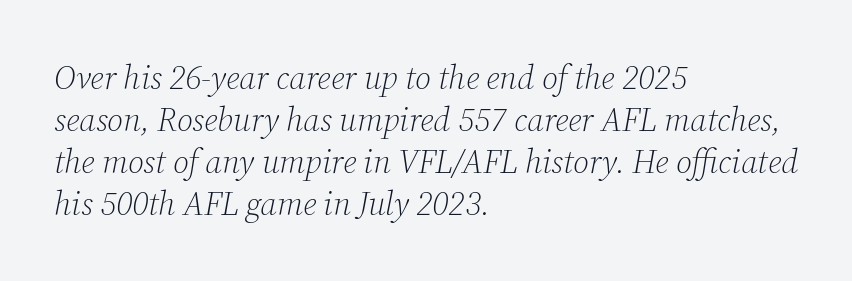
Q: Is the text bold? A: No.
Q: Is the text italic (slanted)? A: Yes, it leans right by about 12 degrees.
Q: Is the typeface a serif or a sans-serif typeface? A: Serif.
Q: Is the text underlined? A: No.
Q: How is the paragraph aligned? A: Left-aligned.
Q: Is the spacing between letters normal or unusually wide? A: Normal.
Q: Is the spacing between lines tight, normal or loose? A: Normal.
Q: Width (condensed, normal, or wide)? A: Normal.
Q: Stroke contrast? A: Low.
Q: x-height? A: Medium.
Q: Monospaced? A: No.
